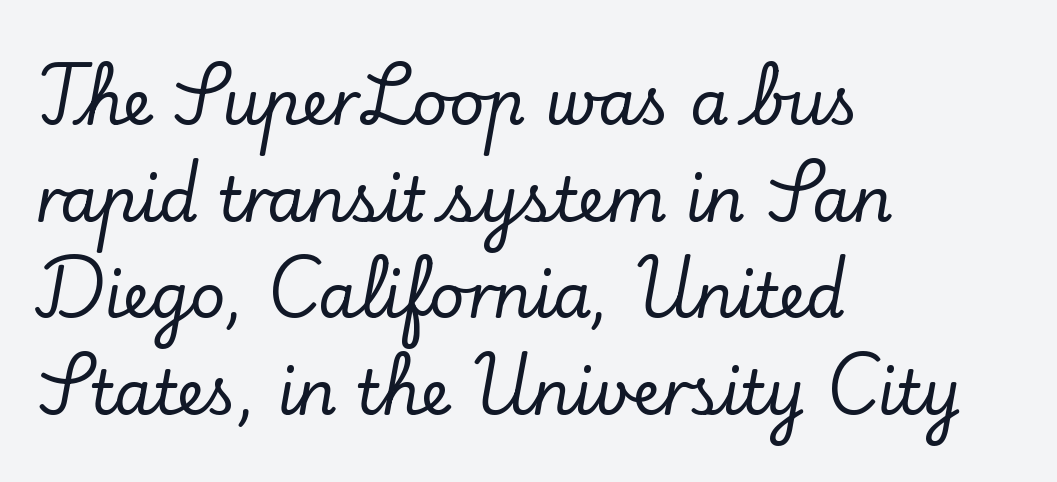
Q: Is the text italic (slanted)? A: Yes.
Q: Is the typeface a serif or a sans-serif typeface? A: Serif.
Q: Is the text underlined? A: No.
Q: How is the paragraph aligned? A: Left-aligned.
Q: Is the spacing between letters normal or unusually wide? A: Normal.
Q: Is the spacing between lines tight, normal or loose? A: Normal.
Q: Width (condensed, normal, or wide)? A: Normal.
Q: Stroke contrast? A: Low.
Q: x-height? A: Small.
Q: Monospaced? A: No.
